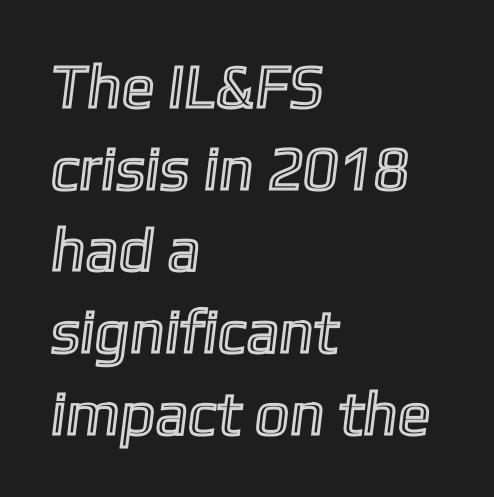
The text block is weighted toward the left margin, trailing off unevenly rightward. Horizontal bands of white between lines are of average thickness. The zone under the glyphs is completely vacant. This rendering leaves character spacing at its baseline value. The letters advance in unequal steps, a hallmark of proportional type.
